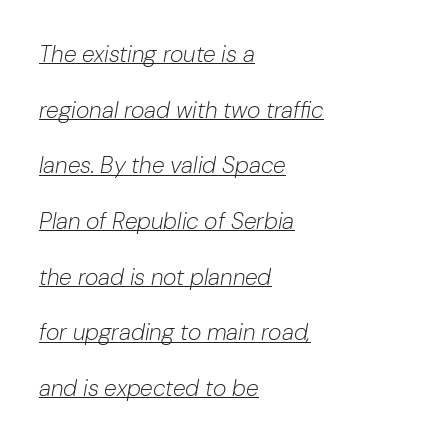
{"italic": "yes", "lean": "right", "slant_degrees": 10, "bold": "no", "underline": "yes", "align": "left", "line_spacing": "loose", "line_spacing_ratio": 2.42, "letter_spacing": "normal", "letter_spacing_em": 0.0, "glyph_px": 23}
